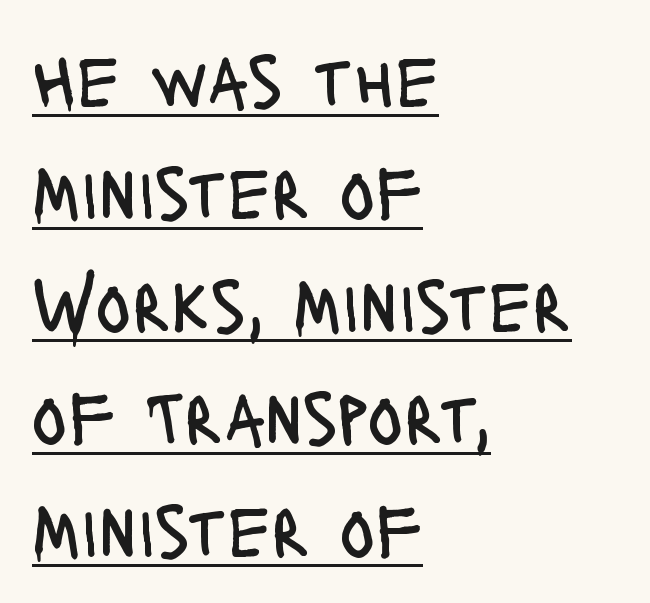
The image shows 74 px regular-weight, condensed sans-serif type, upright; set left-aligned, normal line spacing (1.52x), normal letter spacing, underlined; low stroke contrast and a large x-height.
